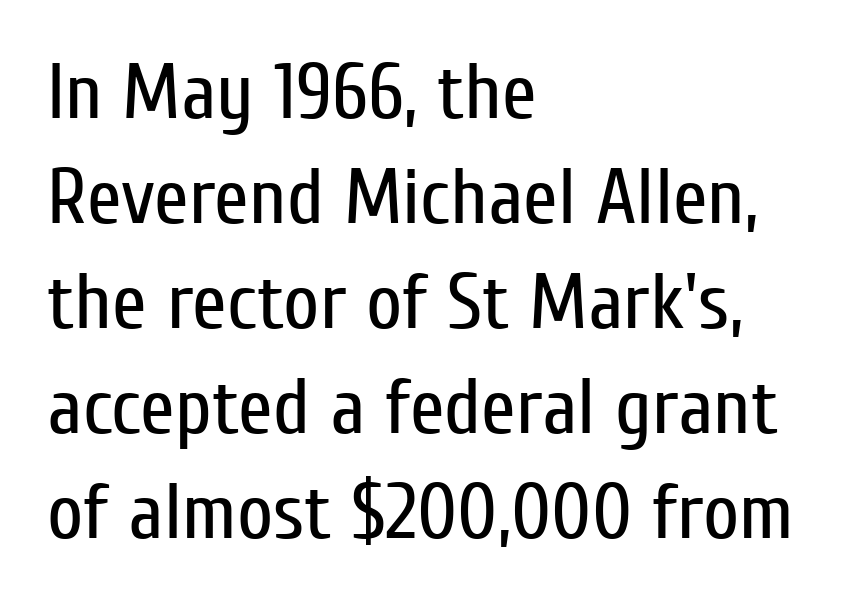
Style check: upright. All the whitespace from short lines collects on the right. A bare baseline throughout the passage. Between one letter and the next there's only the usual sliver of space. A typesetter would call this proportional, since set widths differ per character.
